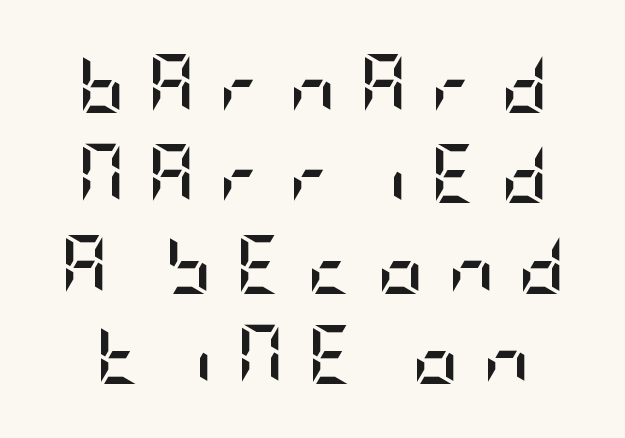
Q: Is the text bold? A: Yes.
Q: Is the text italic (slanted)? A: No, it is upright.
Q: Is the typeface a serif or a sans-serif typeface? A: Sans-serif.
Q: Is the text underlined? A: No.
Q: Is the spacing between letters normal or unusually wide? A: Unusually wide.
Q: Is the spacing between lines tight, normal or loose? A: Normal.
Q: Width (condensed, normal, or wide)? A: Condensed.
Q: Stroke contrast? A: Low.
Q: x-height? A: Large.
